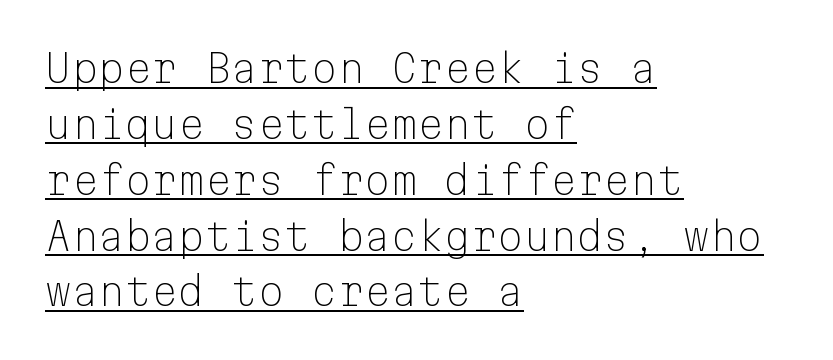
The image shows 38 px light sans-serif type, upright, monospaced; set left-aligned, normal line spacing (1.47x), normal letter spacing, underlined; low stroke contrast and a medium x-height.
